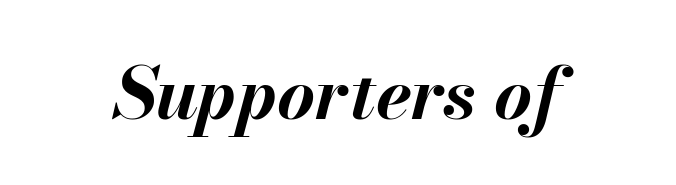
Q: Is the text bold? A: Yes.
Q: Is the text italic (slanted)? A: Yes, it leans right by about 13 degrees.
Q: Is the text underlined? A: No.
Q: How is the paragraph aligned? A: Centered.
Q: Is the spacing between letters normal or unusually wide? A: Normal.
Q: Width (condensed, normal, or wide)? A: Normal.
Q: Stroke contrast? A: Medium.
Q: x-height? A: Small.
Q: Monospaced? A: No.
